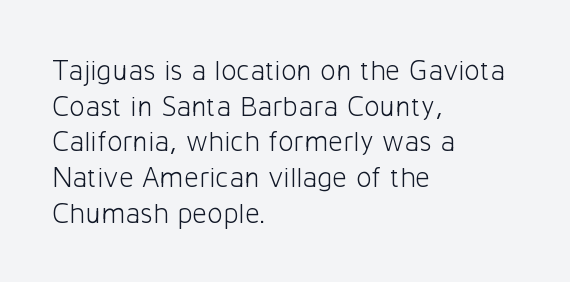
{"serif": "no", "italic": "no", "bold": "no", "weight": "light", "width": "normal", "stroke_contrast": "low", "x_height": "medium", "monospaced": "no", "underline": "no", "align": "left", "line_spacing_ratio": 1.23, "letter_spacing": "normal", "letter_spacing_em": 0.0, "glyph_px": 29}
